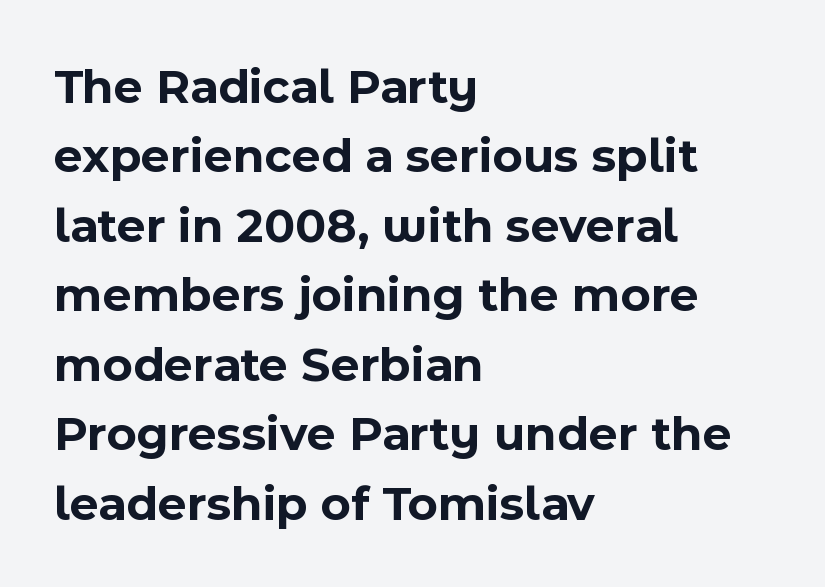
Q: Is the text bold? A: Yes.
Q: Is the text italic (slanted)? A: No, it is upright.
Q: Is the typeface a serif or a sans-serif typeface? A: Sans-serif.
Q: Is the text underlined? A: No.
Q: How is the paragraph aligned? A: Left-aligned.
Q: Is the spacing between letters normal or unusually wide? A: Normal.
Q: Is the spacing between lines tight, normal or loose? A: Normal.
Q: Width (condensed, normal, or wide)? A: Normal.
Q: x-height? A: Medium.
Q: Monospaced? A: No.
